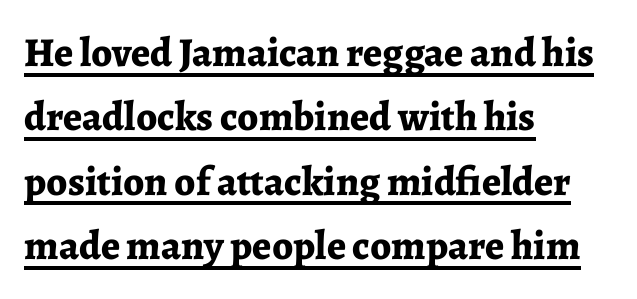
{"serif": "yes", "italic": "no", "bold": "yes", "weight": "bold", "width": "normal", "stroke_contrast": "low", "x_height": "medium", "monospaced": "no", "underline": "yes", "align": "left", "line_spacing": "normal", "line_spacing_ratio": 1.57, "letter_spacing": "normal", "letter_spacing_em": 0.0, "glyph_px": 41}
